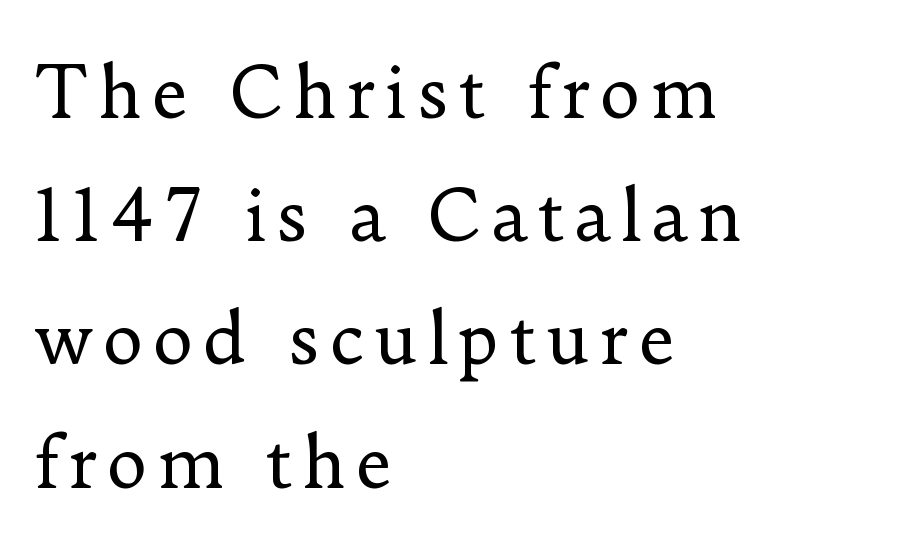
The image shows 70 px regular-weight serif type, upright; set left-aligned, line spacing 1.76x, not underlined; low stroke contrast and a small x-height.
